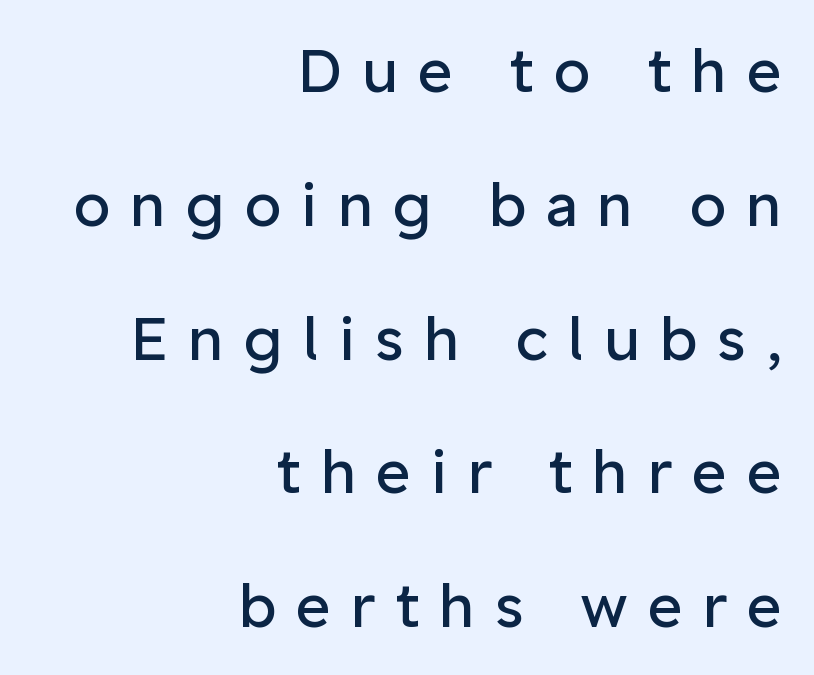
{"serif": "no", "italic": "no", "bold": "no", "weight": "regular", "width": "normal", "stroke_contrast": "low", "x_height": "medium", "monospaced": "no", "underline": "no", "align": "right", "line_spacing": "loose", "line_spacing_ratio": 2.23, "letter_spacing": "wide", "letter_spacing_em": 0.33, "glyph_px": 60}
